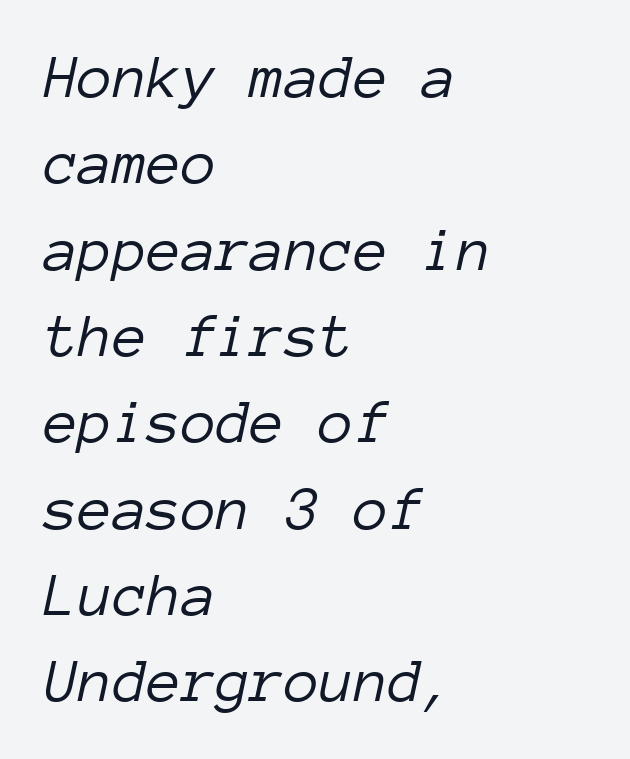
The image shows 63 px light type, italic (leaning right), monospaced; set left-aligned, normal line spacing (1.37x), normal letter spacing, not underlined; low stroke contrast and a medium x-height.
